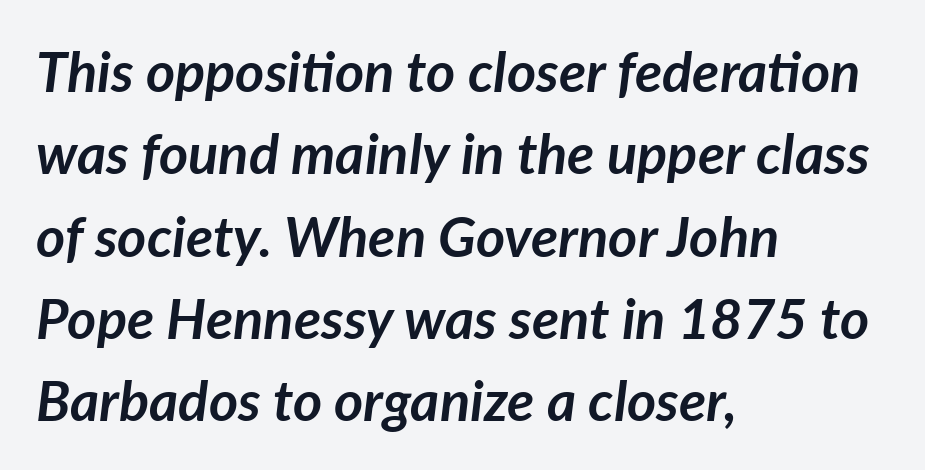
The image shows 56 px semibold type, italic (leaning right); set left-aligned, normal line spacing (1.47x), normal letter spacing, not underlined; low stroke contrast and a medium x-height.
